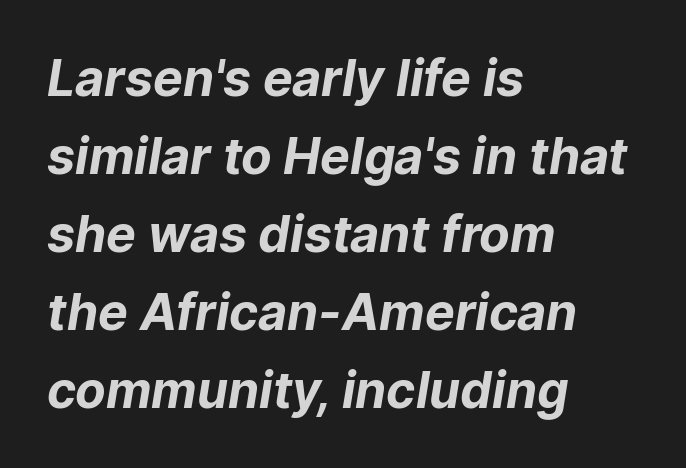
{"serif": "no", "bold": "yes", "weight": "bold", "width": "normal", "stroke_contrast": "low", "x_height": "medium", "monospaced": "no", "underline": "no", "align": "left", "line_spacing": "normal", "line_spacing_ratio": 1.56, "letter_spacing": "normal", "letter_spacing_em": 0.0, "glyph_px": 50}
